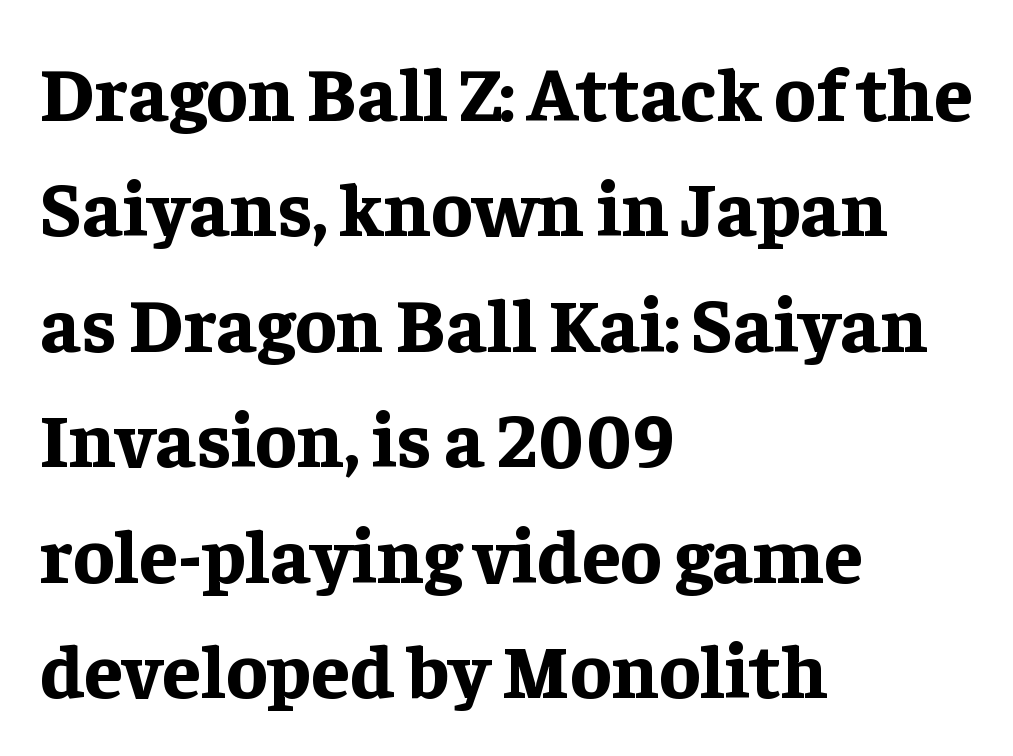
Q: Is the text bold? A: Yes.
Q: Is the text italic (slanted)? A: No, it is upright.
Q: Is the typeface a serif or a sans-serif typeface? A: Serif.
Q: Is the text underlined? A: No.
Q: How is the paragraph aligned? A: Left-aligned.
Q: Is the spacing between letters normal or unusually wide? A: Normal.
Q: Is the spacing between lines tight, normal or loose? A: Normal.
Q: Width (condensed, normal, or wide)? A: Normal.
Q: Stroke contrast? A: Low.
Q: x-height? A: Medium.
Q: Monospaced? A: No.
